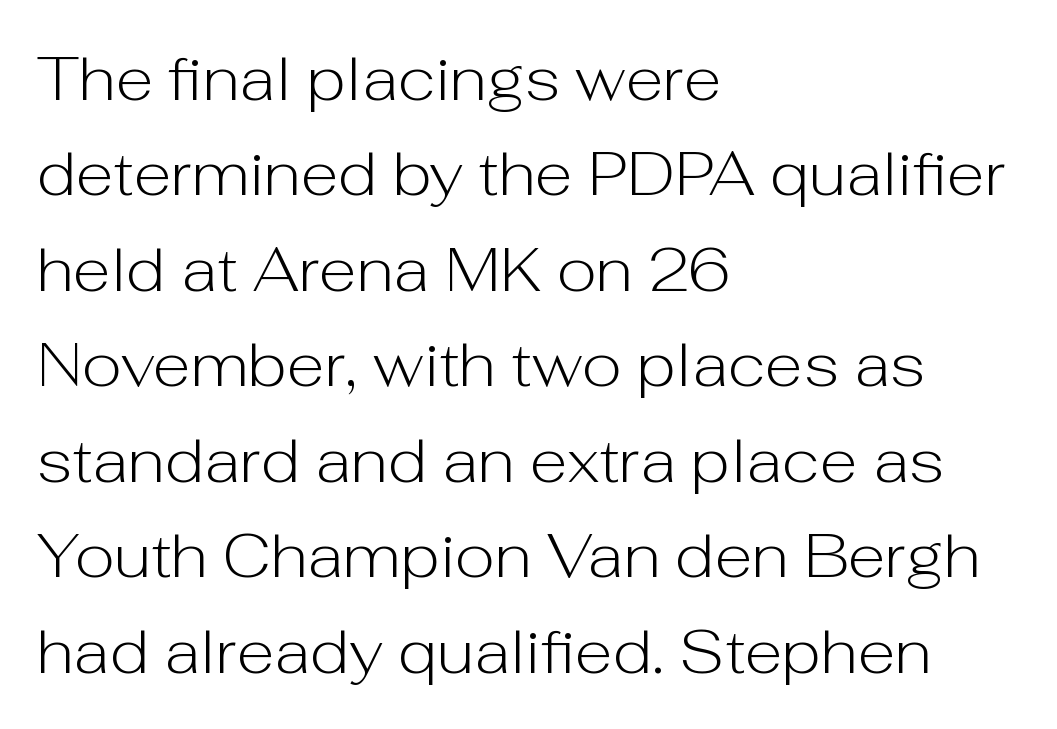
The image shows 62 px light sans-serif type, upright; set left-aligned, normal line spacing (1.54x), normal letter spacing, not underlined; low stroke contrast and a medium x-height.
